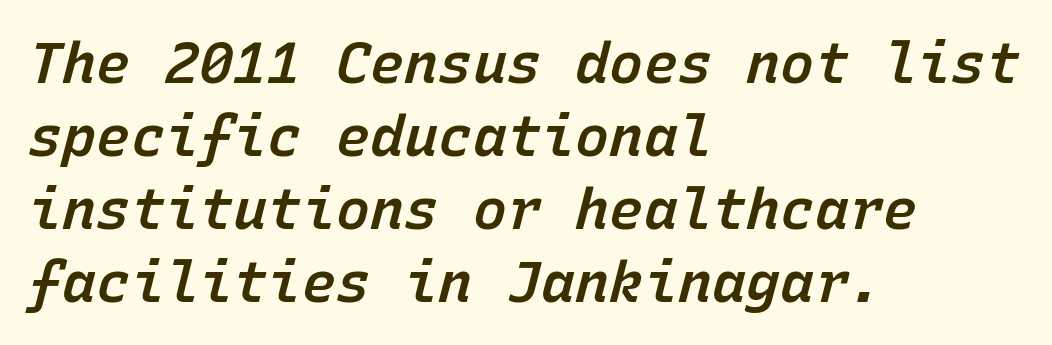
Is this a fixed-width face? Yes — each glyph sits in an identical cell. The horizontal fit of the characters is conventional and even. You can tell it's italic because the verticals aren't actually vertical. Compared with typical paragraphs, the rows here are spaced about the same.
